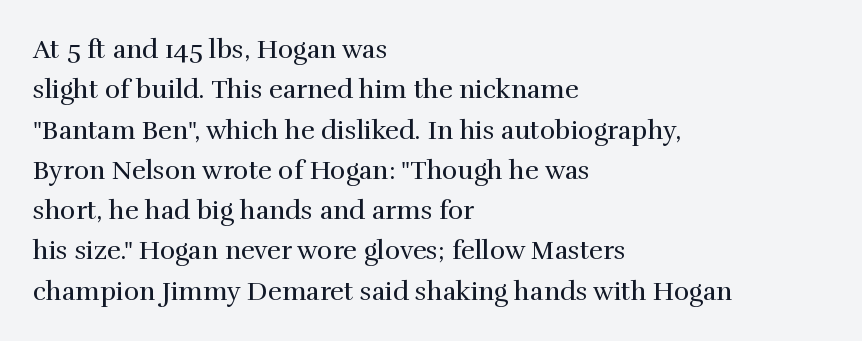
The image shows 26 px text type, upright; set left-aligned, normal line spacing (1.55x), normal letter spacing, not underlined.
